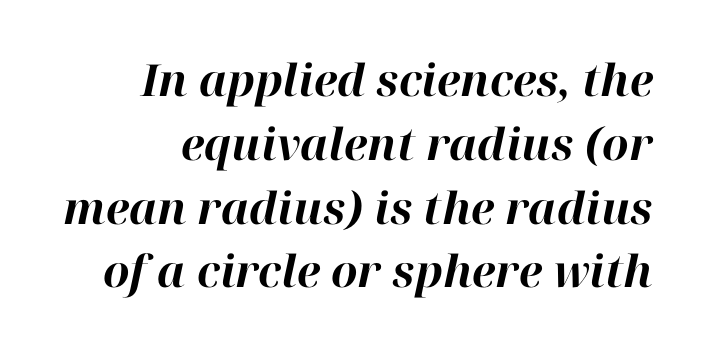
The vertical gap from one line to the next is medium. Set as a true bold cut, around the 700 mark. The gaps between neighbouring characters are ordinary and unremarkable. Bare-footed words on every line.
